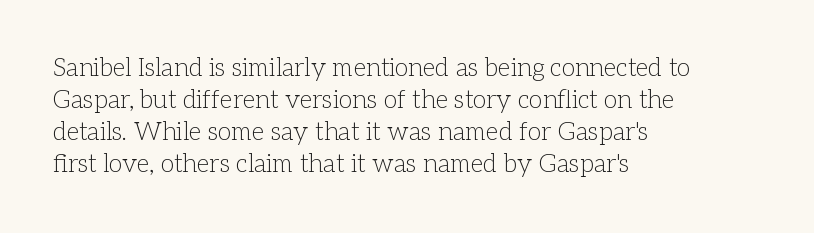
Q: Is the text bold? A: No.
Q: Is the text italic (slanted)? A: No, it is upright.
Q: Is the text underlined? A: No.
Q: How is the paragraph aligned? A: Left-aligned.
Q: Is the spacing between letters normal or unusually wide? A: Normal.
Q: Is the spacing between lines tight, normal or loose? A: Normal.
